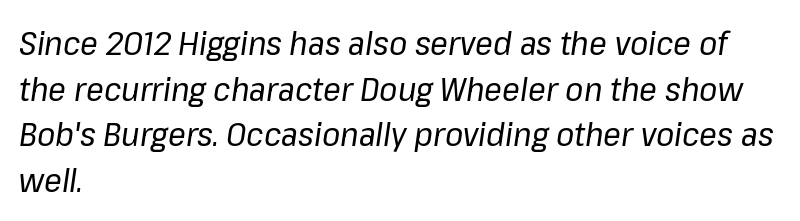
Each row of text sits above clean, open space. Interline gaps are of average width in this sample. There's an unmistakable incline to the writing here. These lines keep a tight, regular rhythm from letter to letter. Which margin do the lines hug? The left one — the right edge is uneven.
